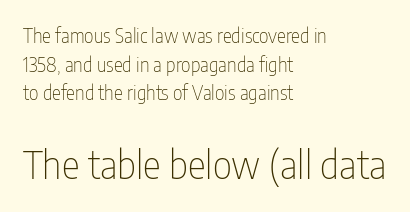
Spacing between characters is what you'd get straight out of the box. Varying glyph widths throughout — classic text-font behaviour. Ordinary non-slanted type is in use. Lines of text with bare space underneath. The designer went with a sans here, leaving each stem footless.
